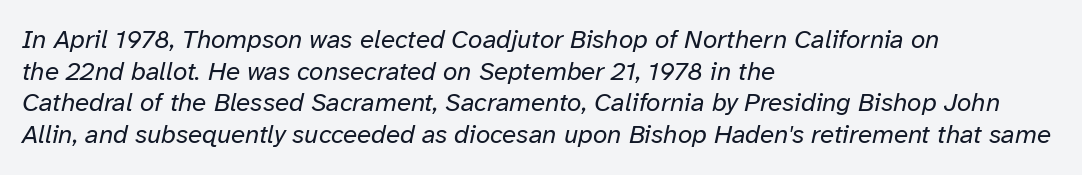
No letter is thick-stroked: the sample isn't bold. The passage shown has conventional tracking throughout. Check under the words: just untouched page. Style check: oblique. One-word summary of the alignment: left.
